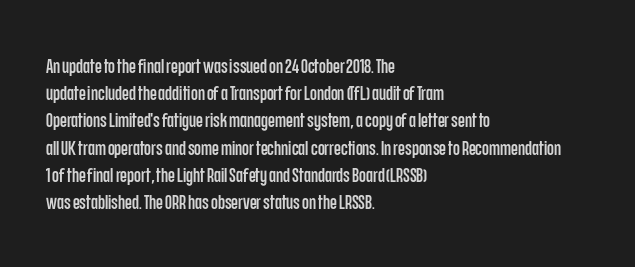
Q: Is the text italic (slanted)? A: No, it is upright.
Q: Is the text underlined? A: No.
Q: How is the paragraph aligned? A: Left-aligned.
Q: Is the spacing between letters normal or unusually wide? A: Normal.
Q: Is the spacing between lines tight, normal or loose? A: Normal.
